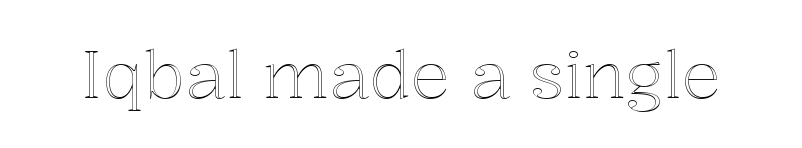
Q: Is the text italic (slanted)? A: No, it is upright.
Q: Is the text underlined? A: No.
Q: Is the spacing between letters normal or unusually wide? A: Normal.
Q: Width (condensed, normal, or wide)? A: Normal.
Q: x-height? A: Medium.
Q: Monospaced? A: No.
